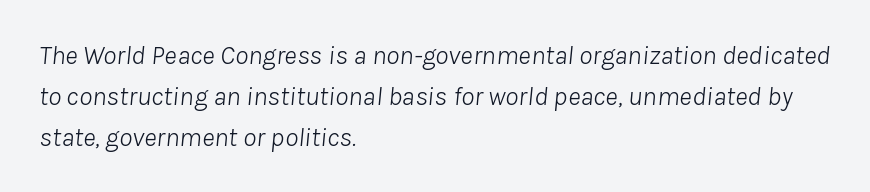
The image shows 27 px text type, italic (leaning right); set left-aligned, normal line spacing (1.51x), normal letter spacing, not underlined.
